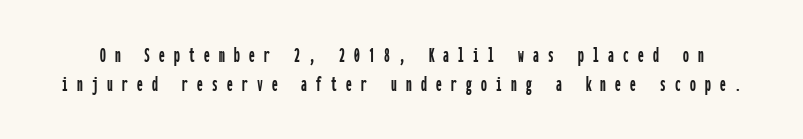
{"italic": "no", "underline": "no", "line_spacing": "normal", "line_spacing_ratio": 1.27, "letter_spacing": "wide", "letter_spacing_em": 0.4, "glyph_px": 23}
